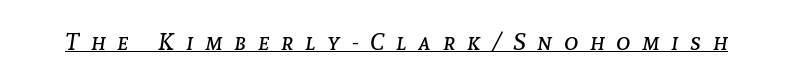
Letters have the restrained weight of plain body copy at most. Notice how the stems are inclined rather than vertical — that's the hallmark of italics. Decoration check: the copy is underlined. Someone cranked the tracking dial way up on this one.
